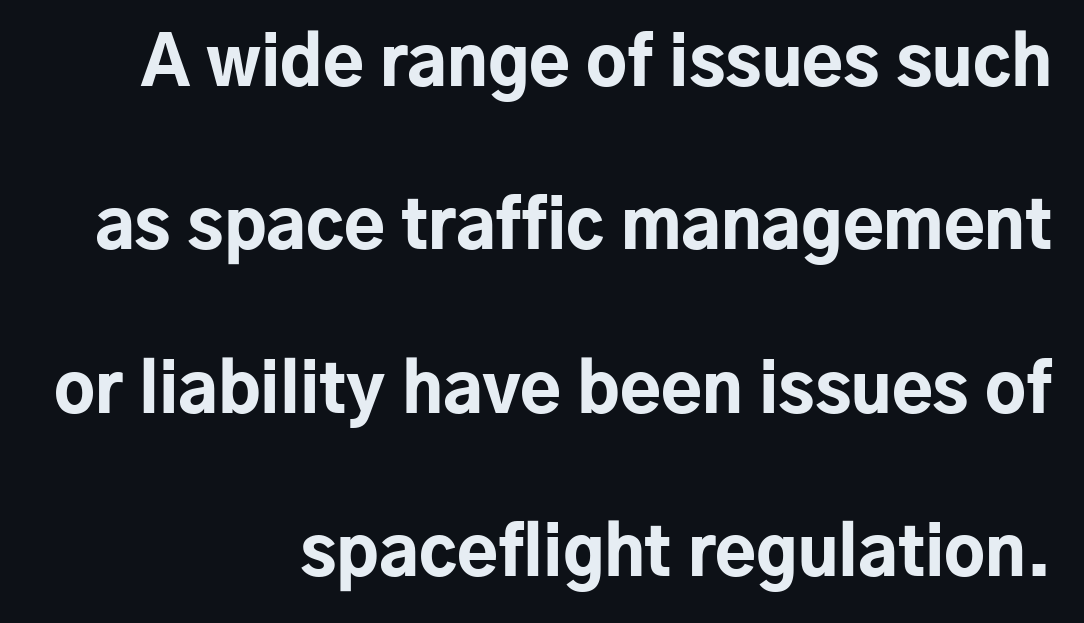
Visually the block forms a straight wall on the right and a jagged coastline on the left. Does the lettering tilt? It doesn't — this is upright. Pretty heavy lettering here — definitely bold. The face used here is proportionally spaced, like ordinary book or web type. Nobody drew a line under any word here. The block of text is sparse from top to bottom, with ample space between rows.
